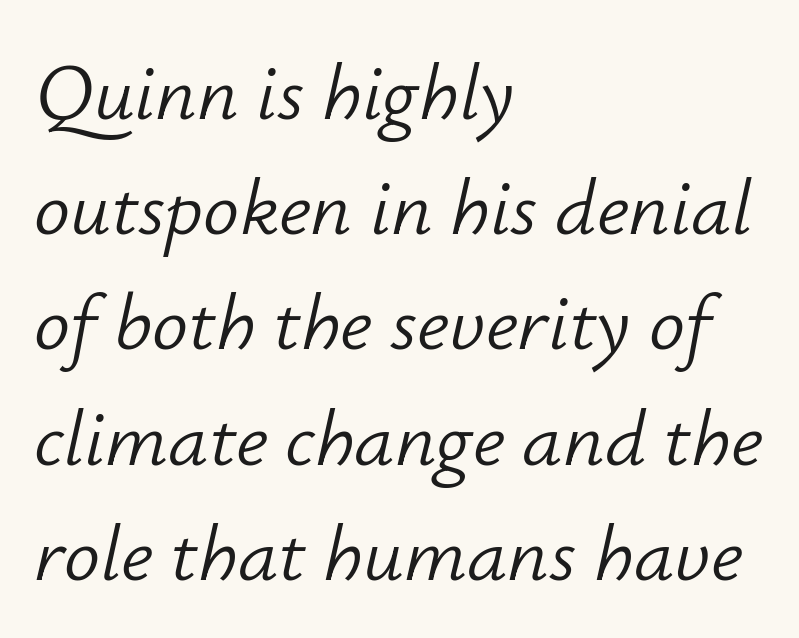
{"italic": "yes", "lean": "right", "slant_degrees": 12, "bold": "no", "weight": "light", "width": "normal", "stroke_contrast": "low", "x_height": "small", "monospaced": "no", "underline": "no", "align": "left", "line_spacing": "normal", "line_spacing_ratio": 1.44, "letter_spacing": "normal", "letter_spacing_em": 0.0, "glyph_px": 80}
